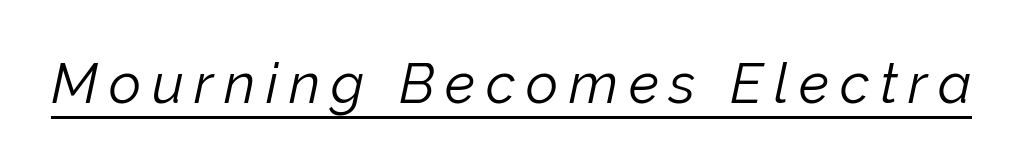
{"italic": "yes", "lean": "right", "slant_degrees": 12, "bold": "no", "weight": "light", "width": "normal", "stroke_contrast": "low", "x_height": "medium", "monospaced": "no", "underline": "yes", "glyph_px": 56}
